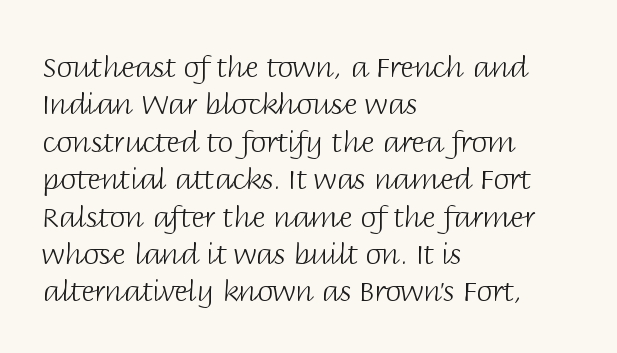
Q: Is the text bold? A: No.
Q: Is the text italic (slanted)? A: No, it is upright.
Q: Is the typeface a serif or a sans-serif typeface? A: Sans-serif.
Q: Is the text underlined? A: No.
Q: How is the paragraph aligned? A: Left-aligned.
Q: Is the spacing between letters normal or unusually wide? A: Normal.
Q: Is the spacing between lines tight, normal or loose? A: Normal.
Q: Width (condensed, normal, or wide)? A: Normal.
Q: Stroke contrast? A: Low.
Q: x-height? A: Large.
Q: Monospaced? A: No.
